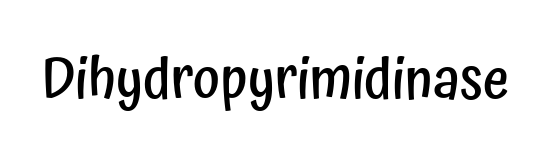
Check under the words: just untouched page. Varying glyph widths throughout — classic text-font behaviour. It's the straight-up-and-down kind of type. The type is set solid horizontally, with unmodified tracking. The letters carry no serifs — their stems end cleanly without finishing strokes. The rendering uses a semibold face; strokes are thickened but not to full bold.
